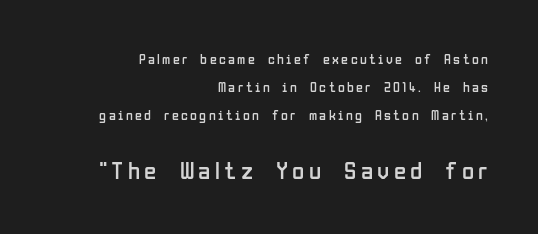
{"italic": "no", "bold": "no", "underline": "no", "align": "right", "line_spacing": "loose", "line_spacing_ratio": 1.99, "larger_block": "second", "size_ratio": 1.79, "glyph_px": 25}
